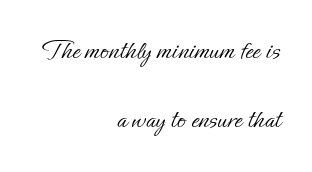
{"bold": "no", "weight": "light", "width": "normal", "stroke_contrast": "low", "x_height": "small", "monospaced": "no", "underline": "no", "align": "right", "line_spacing": "loose", "line_spacing_ratio": 2.48, "letter_spacing": "normal", "letter_spacing_em": 0.0, "glyph_px": 28}
